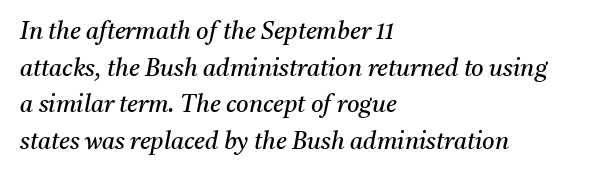
{"italic": "yes", "lean": "right", "slant_degrees": 11, "bold": "no", "underline": "no", "align": "left", "line_spacing": "normal", "line_spacing_ratio": 1.53, "letter_spacing": "normal", "letter_spacing_em": 0.0, "glyph_px": 24}
